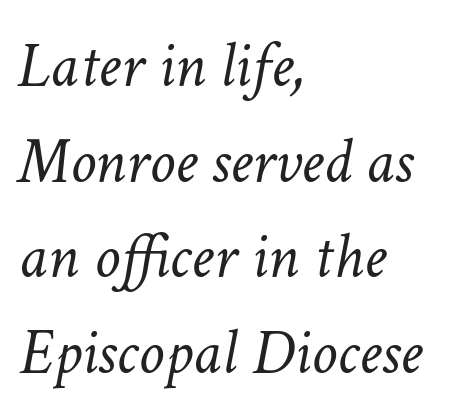
{"italic": "yes", "lean": "right", "slant_degrees": 11, "bold": "no", "weight": "light", "width": "normal", "stroke_contrast": "low", "x_height": "medium", "monospaced": "no", "underline": "no", "align": "left", "line_spacing": "normal", "line_spacing_ratio": 1.47, "letter_spacing": "normal", "letter_spacing_em": 0.0, "glyph_px": 65}
